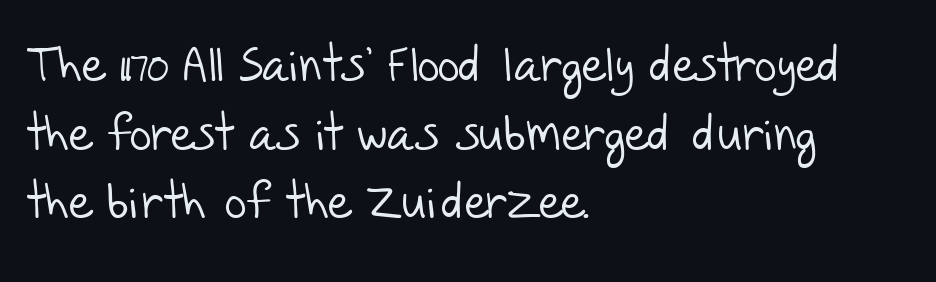
You could not count columns in this text — the font is proportionally spaced. Has an underline been added? It has not. Grotesque or geometric, the face here clearly has no serifs. Regarding leading, the lines here are spaced in the standard way.
